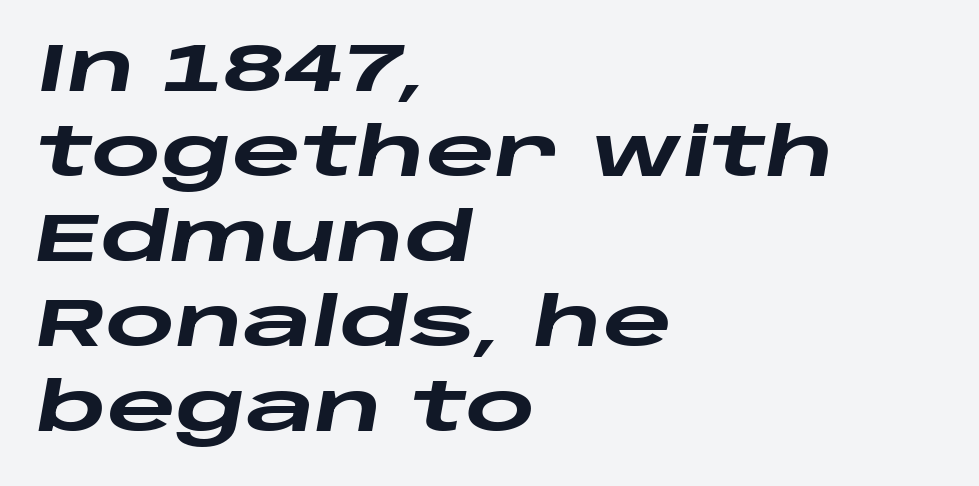
The lettering tilts uniformly, giving the passage an italic look. Standard letterfit; no display-style spreading of the glyphs. Strokes here are thick enough to call this a true bold. The face used here is proportionally spaced, like ordinary book or web type. The paragraph shown leans on its left margin.
